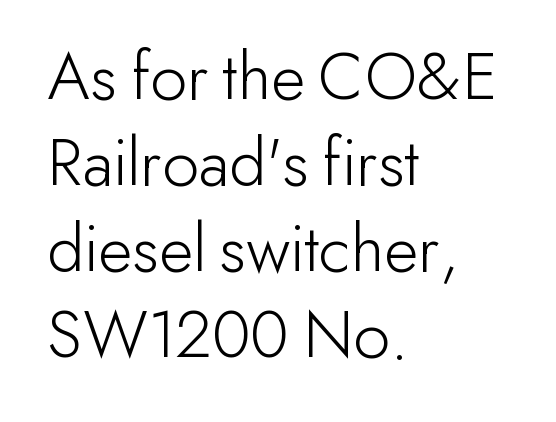
You can tell from the bare stems that sans-serif type was used. Descenders hang freely into open space. Posture: vertical. Think of a printed novel: that variable character pitch is what you see here.
